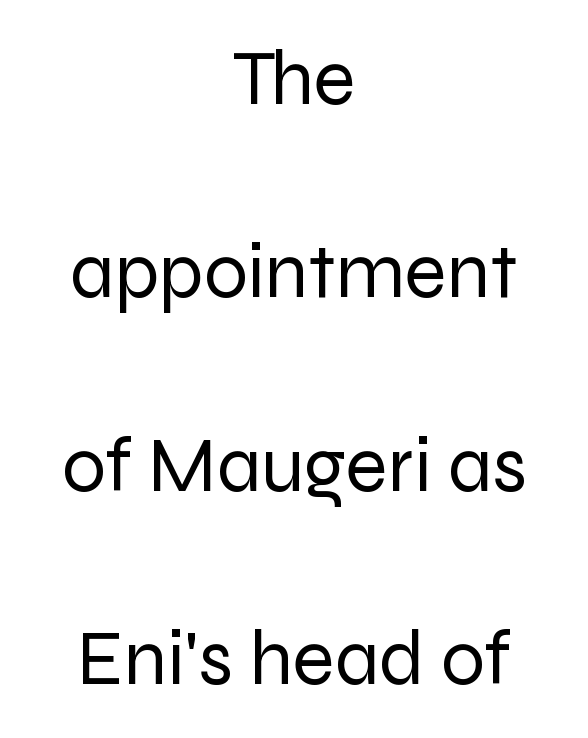
{"serif": "no", "italic": "no", "bold": "no", "weight": "regular", "width": "normal", "stroke_contrast": "low", "x_height": "medium", "monospaced": "no", "underline": "no", "align": "center", "line_spacing": "loose", "line_spacing_ratio": 2.48, "letter_spacing": "normal", "letter_spacing_em": 0.0, "glyph_px": 78}
